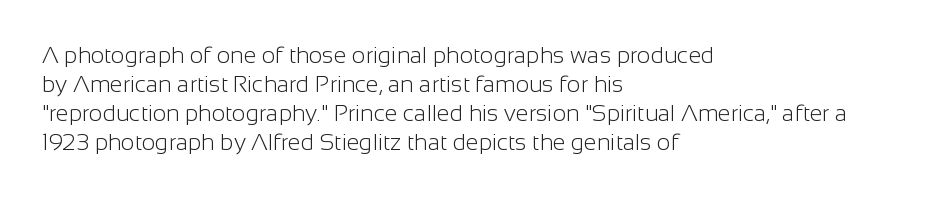
{"italic": "no", "bold": "no", "underline": "no", "align": "left", "line_spacing": "normal", "line_spacing_ratio": 1.26, "letter_spacing": "normal", "letter_spacing_em": 0.0, "glyph_px": 23}
